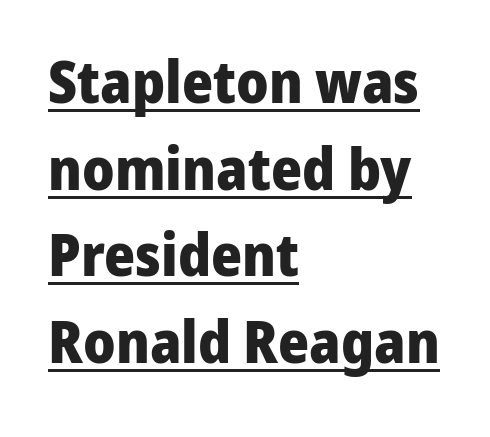
Horizontal alignment here is leftward, the default for most running prose. The face used here has the dense, thick strokes of a bold. Line spacing here is normal. Regarding serifs, this sample does without them.
